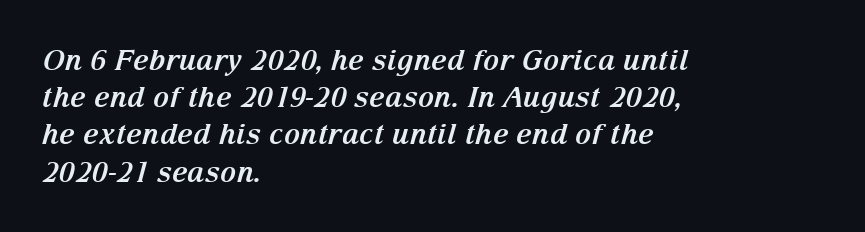
Q: Is the text bold? A: Yes.
Q: Is the text italic (slanted)? A: Yes, it leans right by about 15 degrees.
Q: Is the typeface a serif or a sans-serif typeface? A: Serif.
Q: Is the text underlined? A: No.
Q: How is the paragraph aligned? A: Left-aligned.
Q: Is the spacing between letters normal or unusually wide? A: Normal.
Q: Is the spacing between lines tight, normal or loose? A: Normal.
Q: Width (condensed, normal, or wide)? A: Normal.
Q: Stroke contrast? A: Medium.
Q: x-height? A: Medium.
Q: Monospaced? A: No.
